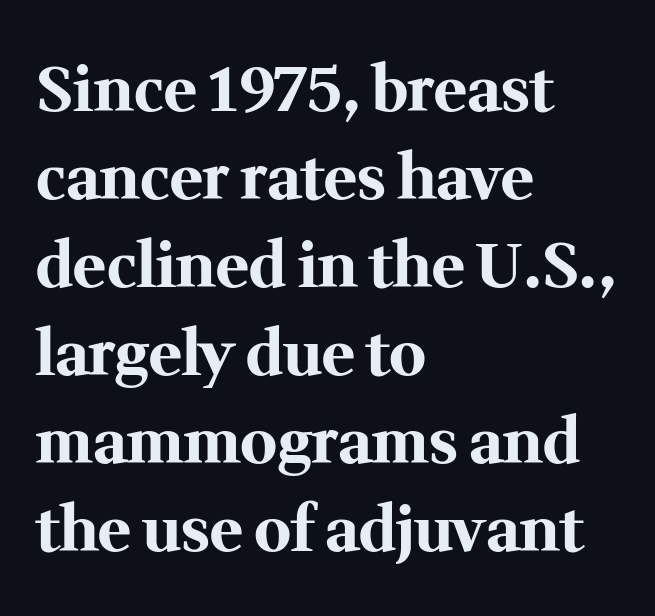
Q: Is the text bold? A: Yes.
Q: Is the text italic (slanted)? A: No, it is upright.
Q: Is the typeface a serif or a sans-serif typeface? A: Serif.
Q: Is the text underlined? A: No.
Q: How is the paragraph aligned? A: Left-aligned.
Q: Is the spacing between letters normal or unusually wide? A: Normal.
Q: Is the spacing between lines tight, normal or loose? A: Normal.
Q: Width (condensed, normal, or wide)? A: Normal.
Q: Stroke contrast? A: Medium.
Q: x-height? A: Medium.
Q: Monospaced? A: No.
